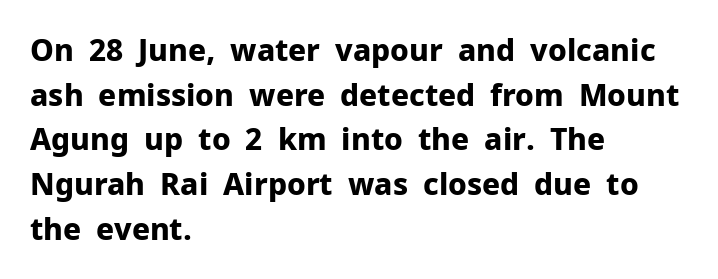
The passage shown is not underscored anywhere. In terms of weight, the rendering is a true, heavy bold. This rendering leaves character spacing at its baseline value. Character widths vary here, with narrow letters taking less room than wide ones.
